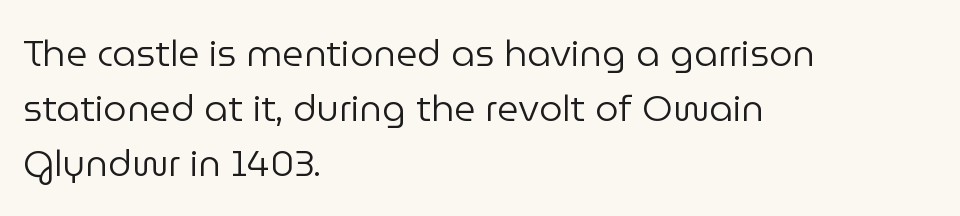
Q: Is the text bold? A: No.
Q: Is the text italic (slanted)? A: No, it is upright.
Q: Is the typeface a serif or a sans-serif typeface? A: Sans-serif.
Q: Is the text underlined? A: No.
Q: How is the paragraph aligned? A: Left-aligned.
Q: Is the spacing between letters normal or unusually wide? A: Normal.
Q: Is the spacing between lines tight, normal or loose? A: Normal.
Q: Width (condensed, normal, or wide)? A: Normal.
Q: Stroke contrast? A: Low.
Q: x-height? A: Medium.
Q: Monospaced? A: No.
